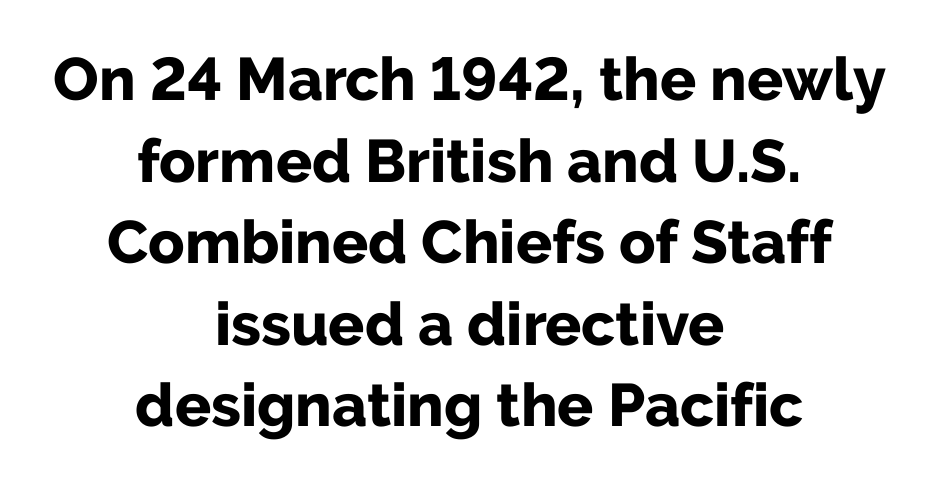
Q: Is the text bold? A: Yes.
Q: Is the text italic (slanted)? A: No, it is upright.
Q: Is the typeface a serif or a sans-serif typeface? A: Sans-serif.
Q: Is the text underlined? A: No.
Q: How is the paragraph aligned? A: Centered.
Q: Is the spacing between letters normal or unusually wide? A: Normal.
Q: Is the spacing between lines tight, normal or loose? A: Normal.
Q: Width (condensed, normal, or wide)? A: Normal.
Q: Stroke contrast? A: Low.
Q: x-height? A: Medium.
Q: Monospaced? A: No.
